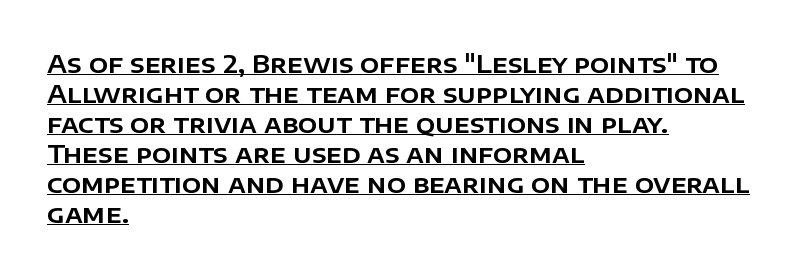
{"italic": "no", "underline": "yes", "align": "left", "line_spacing_ratio": 1.2, "letter_spacing": "normal", "letter_spacing_em": 0.0, "glyph_px": 25}
